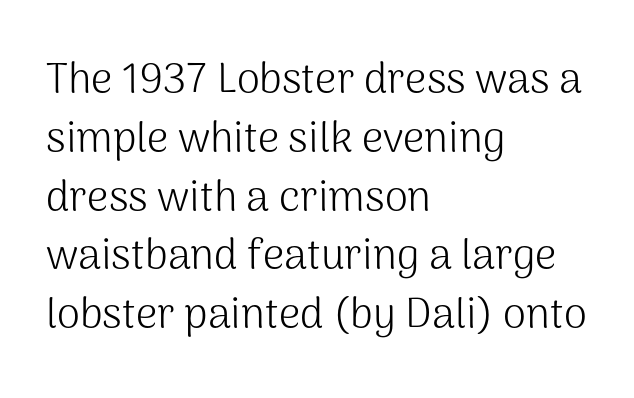
The image shows 42 px light sans-serif type, upright; set left-aligned, normal line spacing (1.4x), normal letter spacing, not underlined; medium stroke contrast and a medium x-height.
